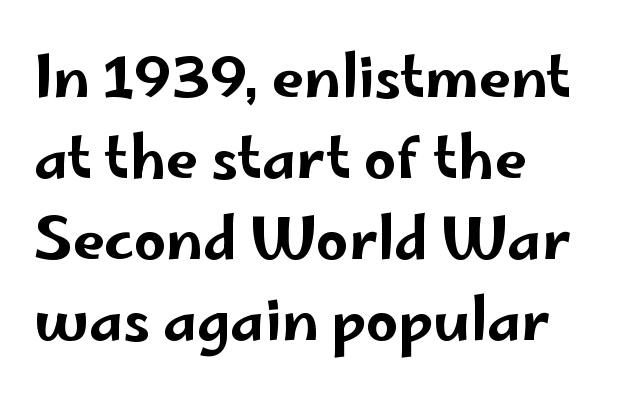
The image shows 57 px wide sans-serif type, upright; set left-aligned, normal line spacing (1.42x), normal letter spacing, not underlined; low stroke contrast and a small x-height.
